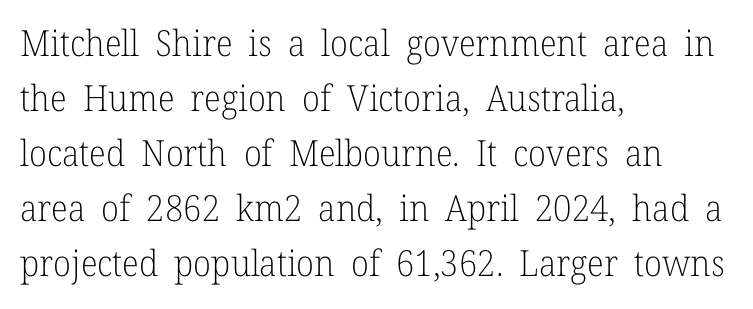
The image shows 36 px light serif type, upright; set left-aligned, normal line spacing (1.53x), normal letter spacing, not underlined; low stroke contrast and a medium x-height.
